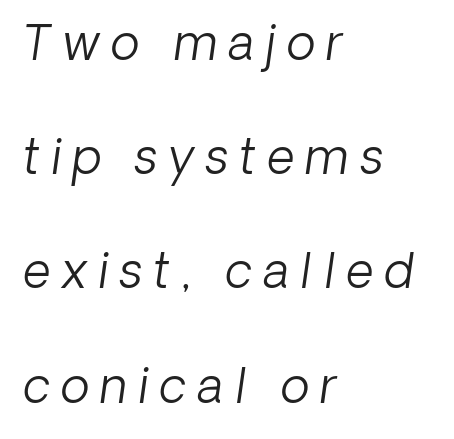
{"italic": "yes", "lean": "right", "slant_degrees": 8, "bold": "no", "weight": "light", "width": "normal", "stroke_contrast": "low", "x_height": "medium", "monospaced": "no", "underline": "no", "align": "left", "line_spacing": "loose", "line_spacing_ratio": 2.38, "letter_spacing": "wide", "letter_spacing_em": 0.23, "glyph_px": 48}
